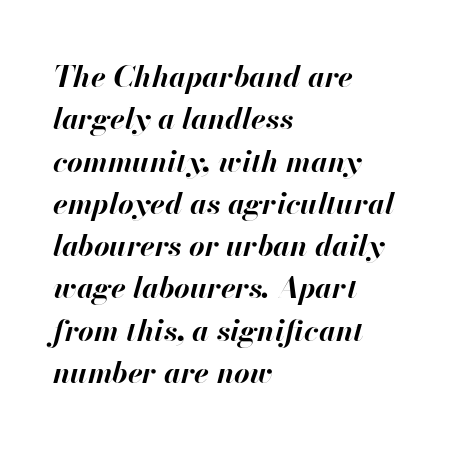
Q: Is the text bold? A: Yes.
Q: Is the text italic (slanted)? A: Yes, it leans right by about 13 degrees.
Q: Is the text underlined? A: No.
Q: How is the paragraph aligned? A: Left-aligned.
Q: Is the spacing between letters normal or unusually wide? A: Normal.
Q: Is the spacing between lines tight, normal or loose? A: Normal.
Q: Width (condensed, normal, or wide)? A: Normal.
Q: Stroke contrast? A: High.
Q: x-height? A: Small.
Q: Monospaced? A: No.
